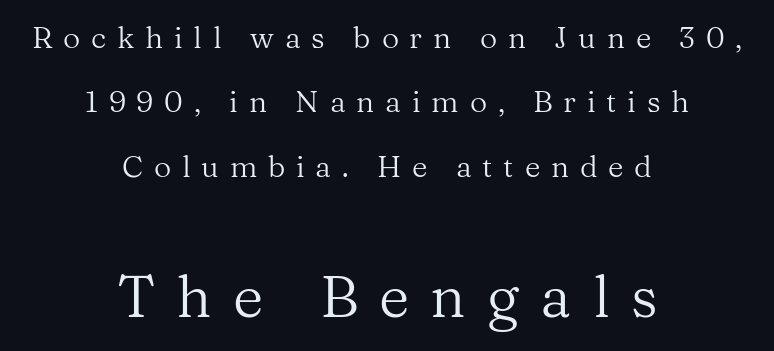
Q: Is the text bold? A: No.
Q: Is the text italic (slanted)? A: No, it is upright.
Q: Is the typeface a serif or a sans-serif typeface? A: Serif.
Q: Is the text underlined? A: No.
Q: How is the paragraph aligned? A: Centered.
Q: Is the spacing between letters normal or unusually wide? A: Unusually wide.
Q: Is the spacing between lines tight, normal or loose? A: Loose.
Q: Which block of text is set in a larger size, the first (top) or the second (bottom)? A: The second (bottom) one.
Q: Width (condensed, normal, or wide)? A: Normal.
Q: Stroke contrast? A: Medium.
Q: x-height? A: Medium.
Q: Monospaced? A: No.
